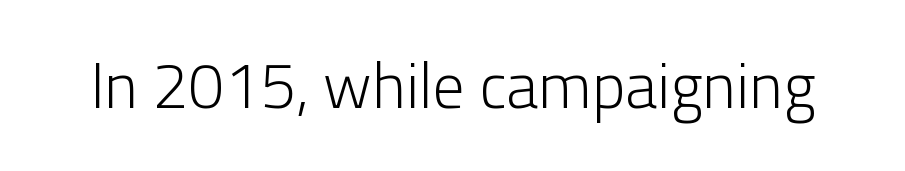
The image shows 64 px light sans-serif type, upright; set normal letter spacing, not underlined; low stroke contrast and a medium x-height.
